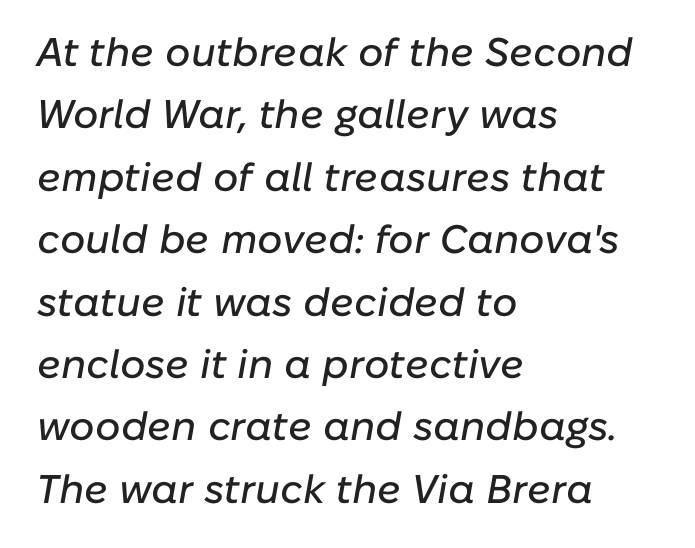
Nothing unusual about the tracking: characters are spaced as the font intends. Interline gaps are of average width in this sample. Caption: multi-line text, flush left, ragged right. Do the characters align in a grid? No, the font is proportional. Underline: absent. In terms of posture, this sample is oblique.
